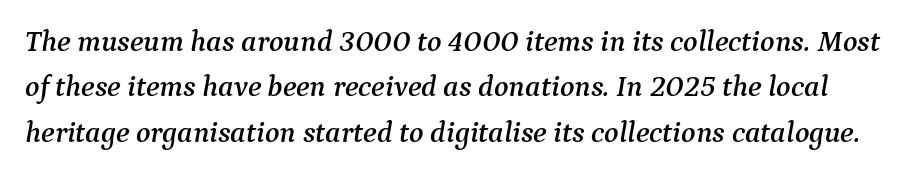
The area under the type is left untouched. These lines keep a tight, regular rhythm from letter to letter. Varying glyph widths throughout — classic text-font behaviour. You can tell from the footed stems that serif type was used.
